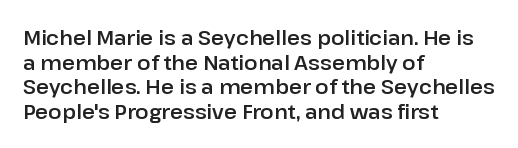
Q: Is the text italic (slanted)? A: No, it is upright.
Q: Is the text underlined? A: No.
Q: How is the paragraph aligned? A: Left-aligned.
Q: Is the spacing between letters normal or unusually wide? A: Normal.
